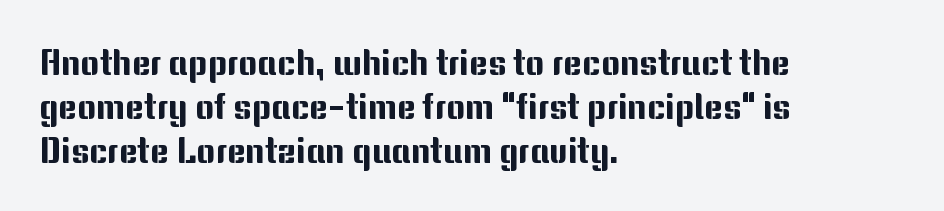
The image shows 36 px sans-serif type, upright; set left-aligned, line spacing 1.22x, normal letter spacing, not underlined; medium stroke contrast and a medium x-height.
